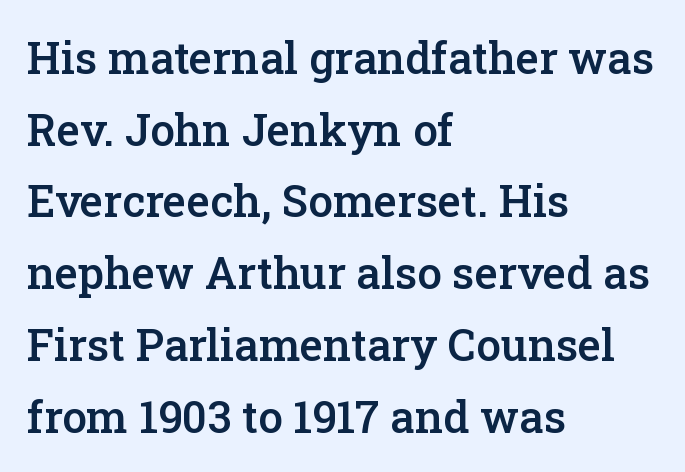
{"serif": "yes", "italic": "no", "bold": "semi", "weight": "semibold", "width": "normal", "stroke_contrast": "low", "x_height": "medium", "monospaced": "no", "underline": "no", "align": "left", "line_spacing": "normal", "line_spacing_ratio": 1.63, "letter_spacing": "normal", "letter_spacing_em": 0.0, "glyph_px": 44}
